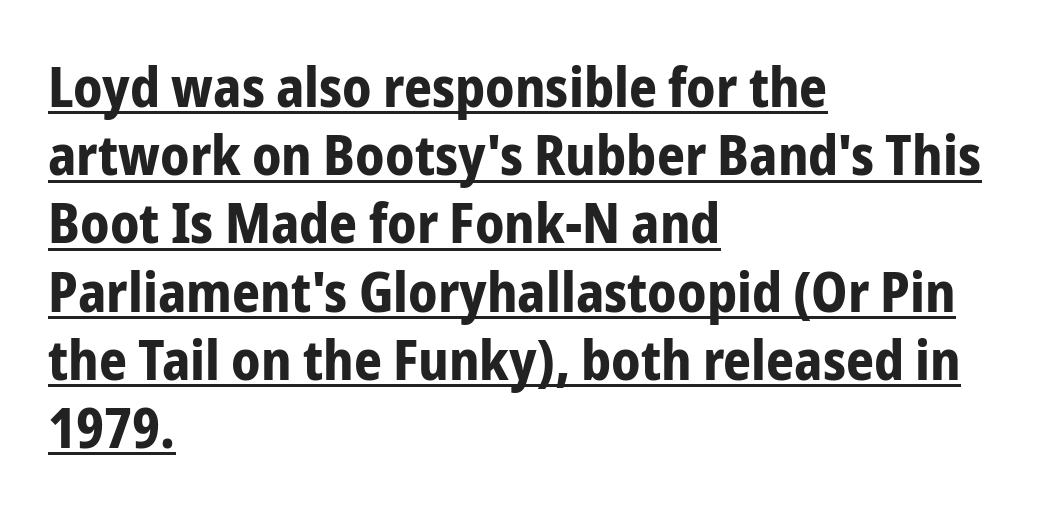
Q: Is the text bold? A: Yes.
Q: Is the text italic (slanted)? A: No, it is upright.
Q: Is the typeface a serif or a sans-serif typeface? A: Sans-serif.
Q: Is the text underlined? A: Yes.
Q: How is the paragraph aligned? A: Left-aligned.
Q: Is the spacing between letters normal or unusually wide? A: Normal.
Q: Width (condensed, normal, or wide)? A: Condensed.
Q: Stroke contrast? A: Low.
Q: x-height? A: Medium.
Q: Monospaced? A: No.
